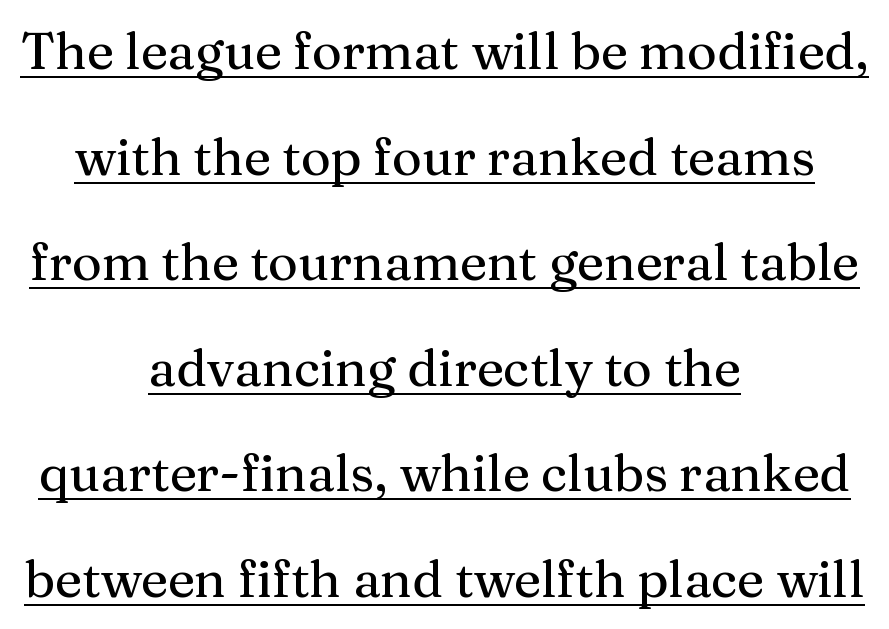
The image shows 51 px serif type, upright; set centered, loose line spacing (2.07x), normal letter spacing, underlined; medium stroke contrast and a medium x-height.
